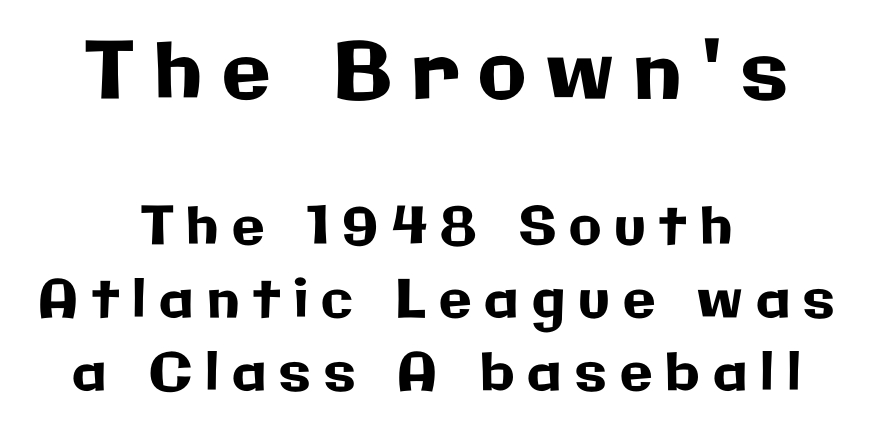
The image shows 79 px sans-serif type, upright; set centered, normal line spacing (1.37x), unusually wide letter spacing (+0.25 em), not underlined; the first (top) block is 1.49x larger; low stroke contrast and a medium x-height.
